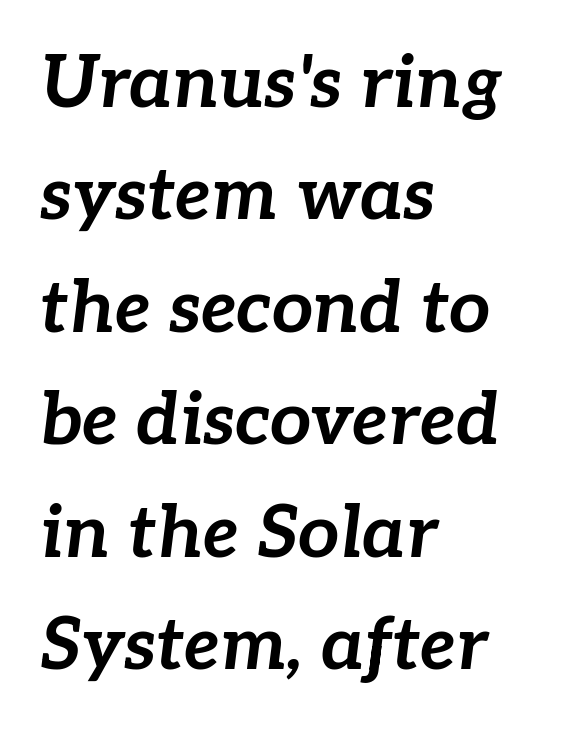
A typesetter would mark this as italic. The letters advance in unequal steps, a hallmark of proportional type. Short and long lines alike share a common starting point at left. Check under the words: just untouched page.
